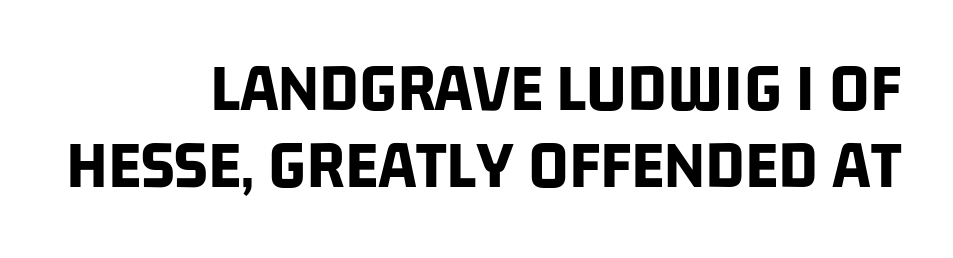
Q: Is the text bold? A: Yes.
Q: Is the typeface a serif or a sans-serif typeface? A: Sans-serif.
Q: Is the text underlined? A: No.
Q: How is the paragraph aligned? A: Right-aligned.
Q: Is the spacing between letters normal or unusually wide? A: Normal.
Q: Is the spacing between lines tight, normal or loose? A: Tight.
Q: Width (condensed, normal, or wide)? A: Condensed.
Q: Stroke contrast? A: Low.
Q: x-height? A: Large.
Q: Monospaced? A: No.
